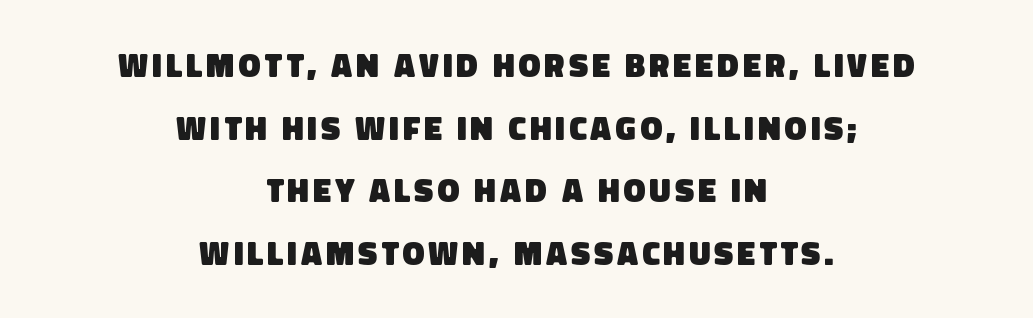
I'd call this a sans setting — the letters go barefoot. The passage is arranged like a title page — every line centered. The glyphs are unaccompanied by any horizontal stroke below them. Is this a fixed-width face? No — the glyphs have proportional, varying widths. The lines are spread far apart with generous leading.
